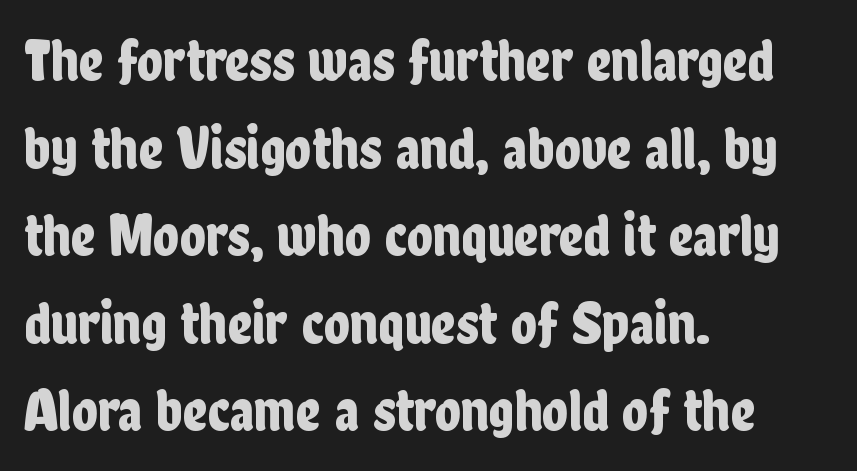
{"serif": "no", "italic": "no", "width": "condensed", "stroke_contrast": "low", "x_height": "medium", "monospaced": "no", "underline": "no", "align": "left", "line_spacing": "normal", "line_spacing_ratio": 1.46, "letter_spacing": "normal", "letter_spacing_em": 0.0, "glyph_px": 60}
